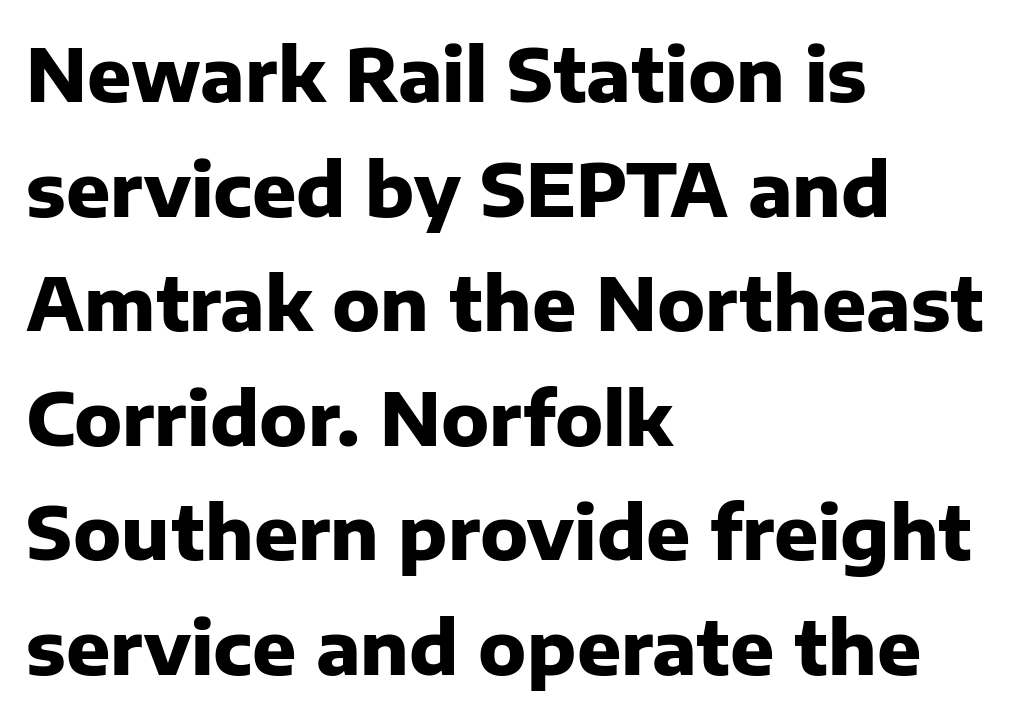
{"serif": "no", "italic": "no", "bold": "yes", "weight": "heavy", "width": "normal", "stroke_contrast": "low", "x_height": "medium", "monospaced": "no", "underline": "no", "align": "left", "line_spacing": "normal", "line_spacing_ratio": 1.57, "letter_spacing": "normal", "letter_spacing_em": 0.0, "glyph_px": 73}
